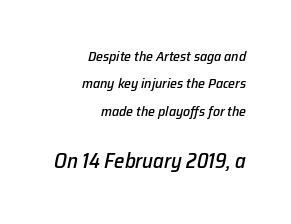
Q: Is the text italic (slanted)? A: Yes, it leans right by about 12 degrees.
Q: Is the text underlined? A: No.
Q: How is the paragraph aligned? A: Right-aligned.
Q: Is the spacing between letters normal or unusually wide? A: Normal.
Q: Is the spacing between lines tight, normal or loose? A: Loose.
Q: Which block of text is set in a larger size, the first (top) or the second (bottom)? A: The second (bottom) one.
